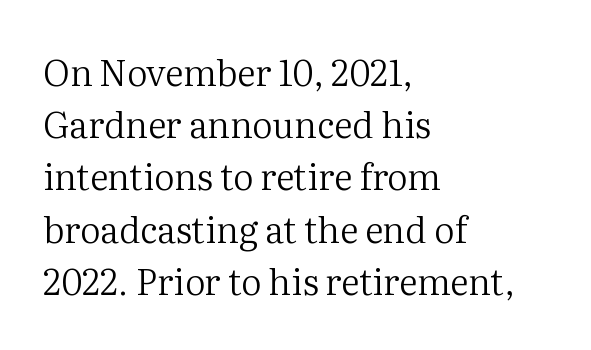
{"serif": "yes", "italic": "no", "bold": "no", "weight": "regular", "width": "normal", "stroke_contrast": "medium", "x_height": "medium", "monospaced": "no", "underline": "no", "align": "left", "line_spacing": "normal", "line_spacing_ratio": 1.45, "letter_spacing": "normal", "letter_spacing_em": 0.0, "glyph_px": 36}
